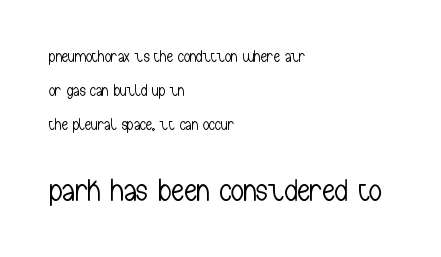
The image shows 32 px light, condensed sans-serif type, upright; set left-aligned, loose line spacing (2.11x), normal letter spacing, not underlined; the second (bottom) block is 2.0x larger; low stroke contrast and a medium x-height.
